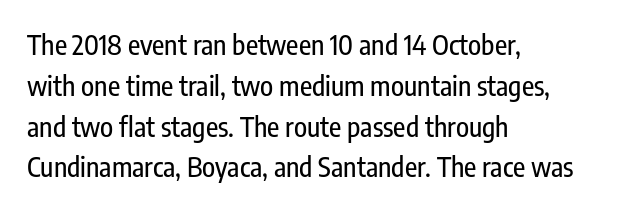
The typography opts for an upright posture over an oblique one. Descenders hang freely into open space. The rag falls on the right side of this text block. No extra tracking has been applied to these lines. Does the leading feel generous? No, just average.
